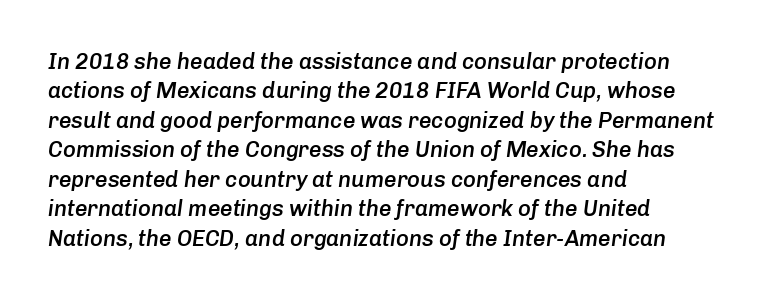
The image shows 22 px text type, italic (leaning right); set left-aligned, normal line spacing (1.34x), normal letter spacing, not underlined.
